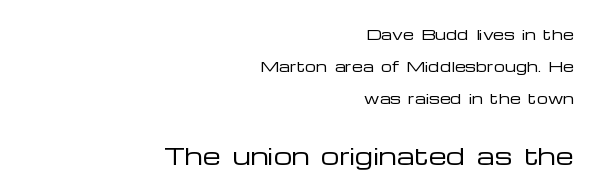
Q: Is the text bold? A: No.
Q: Is the text italic (slanted)? A: No, it is upright.
Q: Is the text underlined? A: No.
Q: How is the paragraph aligned? A: Right-aligned.
Q: Is the spacing between letters normal or unusually wide? A: Normal.
Q: Is the spacing between lines tight, normal or loose? A: Loose.
Q: Which block of text is set in a larger size, the first (top) or the second (bottom)? A: The second (bottom) one.
